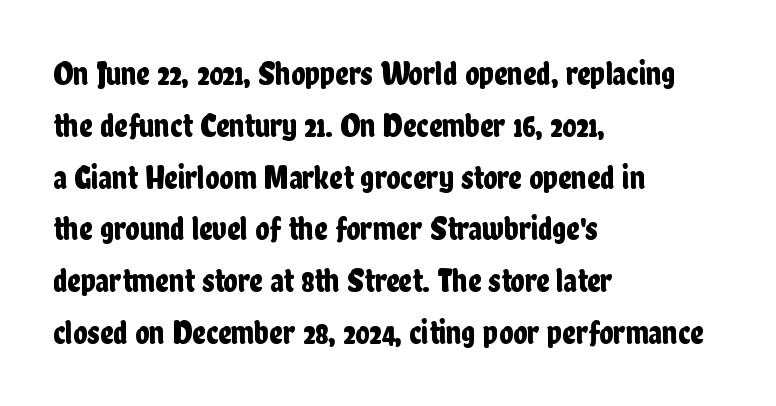
The specimen omits any rule beneath the text block's lines. A typesetter would label this face a sans. The passage shown is typed in a proportional face where columns would drift. Spacing between characters is what you'd get straight out of the box. The ragged edge is on the right, which tells us the setting is flush left.
